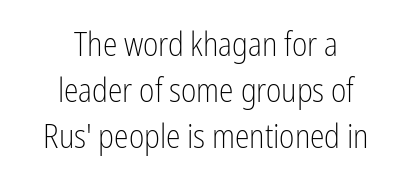
The passage shown is typed in a proportional face where columns would drift. No word sits above an underline. The type is set solid horizontally, with unmodified tracking. Does the lettering tilt? It doesn't — this is upright.
